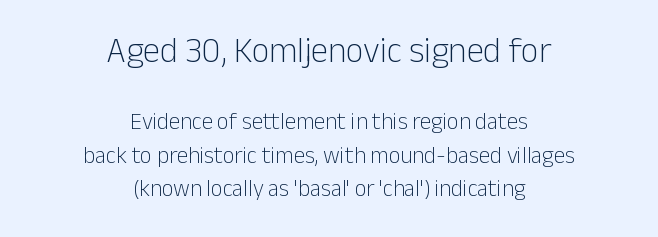
{"serif": "no", "italic": "no", "bold": "no", "weight": "light", "width": "normal", "stroke_contrast": "low", "x_height": "medium", "monospaced": "no", "underline": "no", "align": "center", "line_spacing": "normal", "line_spacing_ratio": 1.46, "letter_spacing": "normal", "letter_spacing_em": 0.0, "larger_block": "first", "size_ratio": 1.52, "glyph_px": 35}
